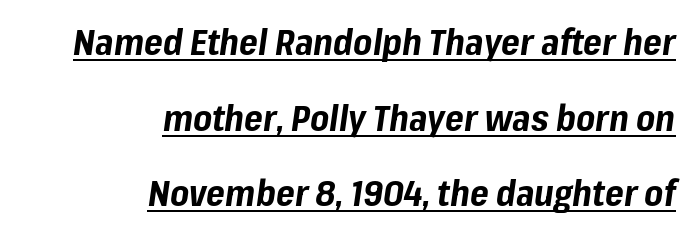
The image shows 36 px bold type, italic (leaning right); set right-aligned, loose line spacing (2.1x), normal letter spacing, underlined; low stroke contrast and a medium x-height.
